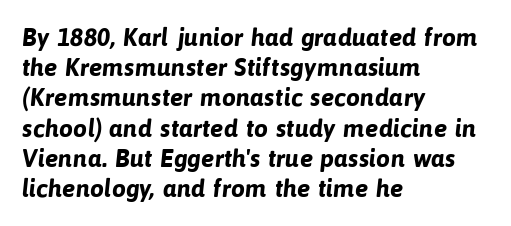
Q: Is the text bold? A: Yes.
Q: Is the text underlined? A: No.
Q: How is the paragraph aligned? A: Left-aligned.
Q: Is the spacing between letters normal or unusually wide? A: Normal.
